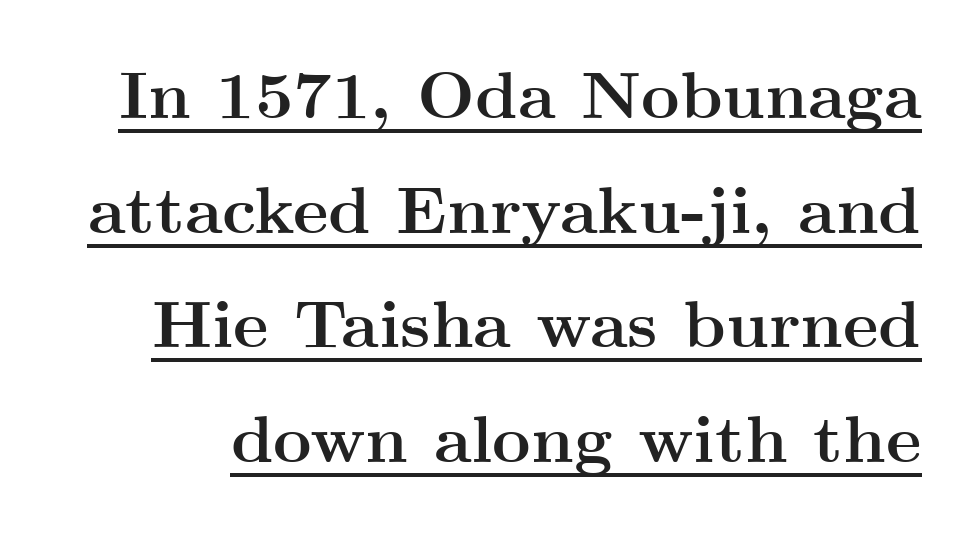
Spacing between characters is what you'd get straight out of the box. Check where the strokes stop: tiny serifs finish them off. Quick note: underline on. In terms of posture, this sample is upright. The letters advance in unequal steps, a hallmark of proportional type. Caption: bold face, heavy strokes.
